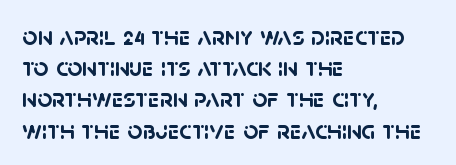
Letters rest on an invisible, unmarked baseline. This sample uses plain, unmodified letter spacing. Students, this is bold: see how much ink each stroke carries. Every row of glyphs begins at an identical x-position on the left.
